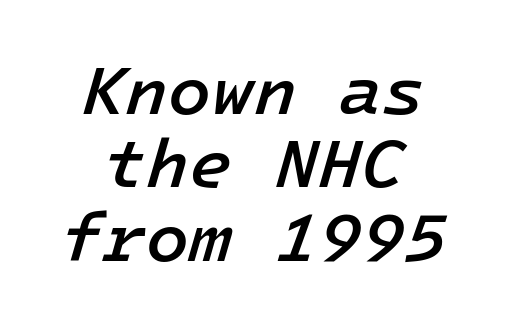
Does extra space separate the letters? No, they use regular spacing. Whoever set this chose condensed vertical rhythm over breathing room. The zone under the glyphs is completely vacant. The whole block is typeset with a tilt.
